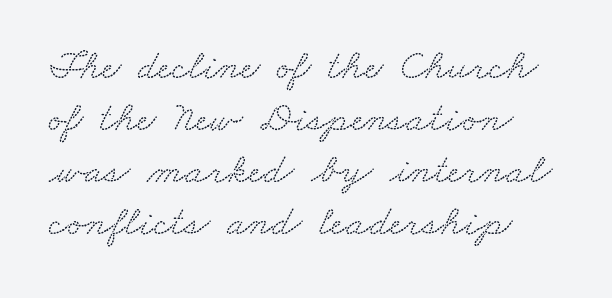
The image shows 42 px wide type; set line spacing 1.24x, normal letter spacing, not underlined; low stroke contrast and a small x-height.
